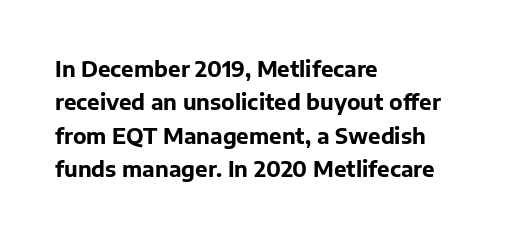
{"italic": "no", "bold": "yes", "underline": "no", "align": "left", "line_spacing": "normal", "line_spacing_ratio": 1.59, "letter_spacing": "normal", "letter_spacing_em": 0.0, "glyph_px": 21}
